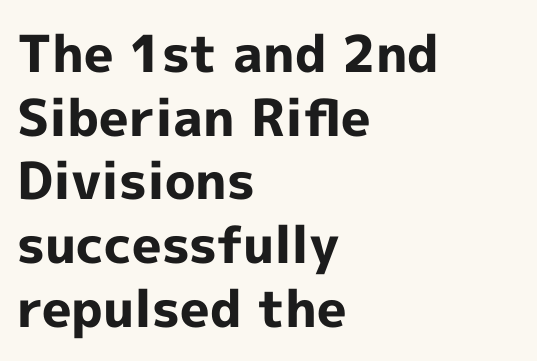
Q: Is the text bold? A: Yes.
Q: Is the text italic (slanted)? A: No, it is upright.
Q: Is the typeface a serif or a sans-serif typeface? A: Sans-serif.
Q: Is the text underlined? A: No.
Q: How is the paragraph aligned? A: Left-aligned.
Q: Is the spacing between letters normal or unusually wide? A: Normal.
Q: Is the spacing between lines tight, normal or loose? A: Normal.
Q: Width (condensed, normal, or wide)? A: Normal.
Q: x-height? A: Medium.
Q: Monospaced? A: No.
